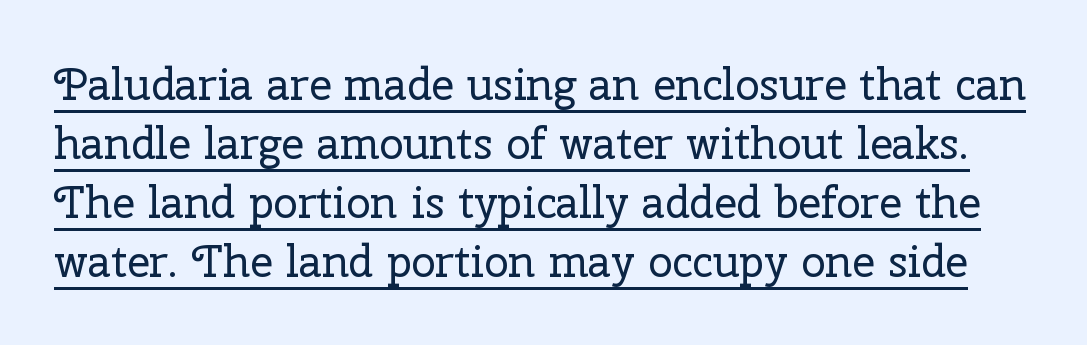
Q: Is the text bold? A: No.
Q: Is the text italic (slanted)? A: No, it is upright.
Q: Is the typeface a serif or a sans-serif typeface? A: Serif.
Q: Is the text underlined? A: Yes.
Q: Is the spacing between letters normal or unusually wide? A: Normal.
Q: Is the spacing between lines tight, normal or loose? A: Normal.
Q: Width (condensed, normal, or wide)? A: Normal.
Q: Stroke contrast? A: Low.
Q: x-height? A: Medium.
Q: Monospaced? A: No.
